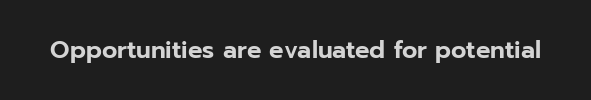
The image shows 24 px text type, upright; set normal letter spacing, not underlined.
